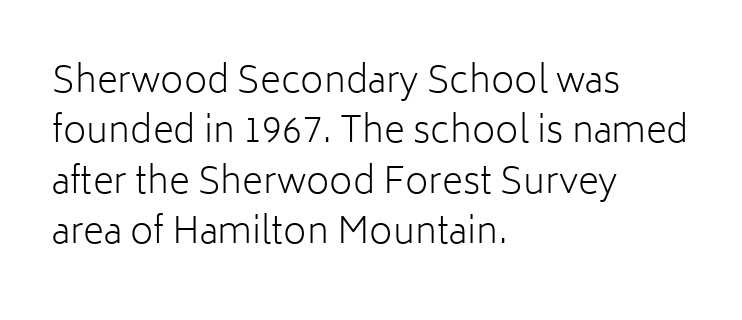
How would I describe the line gaps? Plain and ordinary. Every character sits straight up, as roman type does. The letters look calm and open, with moderate or lighter stems. Nobody touched the tracking dial on this one. Note the varied advance widths — an 'i' is clearly narrower than an 'm'. If you drew a ruler down the left edge, every line would touch it.
